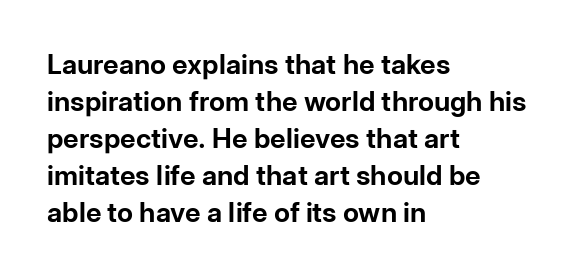
The image shows 27 px bold type, upright; set left-aligned, normal line spacing (1.37x), normal letter spacing, not underlined.
